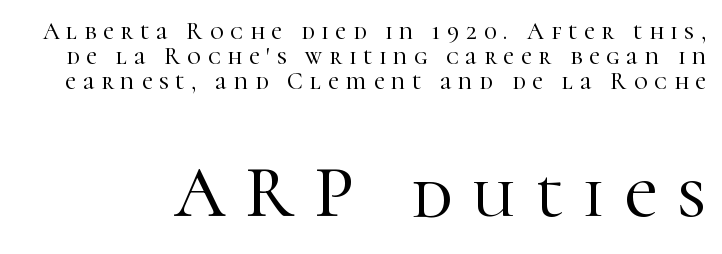
Is this a sans? No — the strokes have serifs. The letters advance in unequal steps, a hallmark of proportional type. Any mark beneath the type? The region is blank. Visually, the bottom section dominates because its glyphs are scaled up. The line texture is sparse and dotted thanks to wide tracking. Ordinary non-slanted type is in use.
